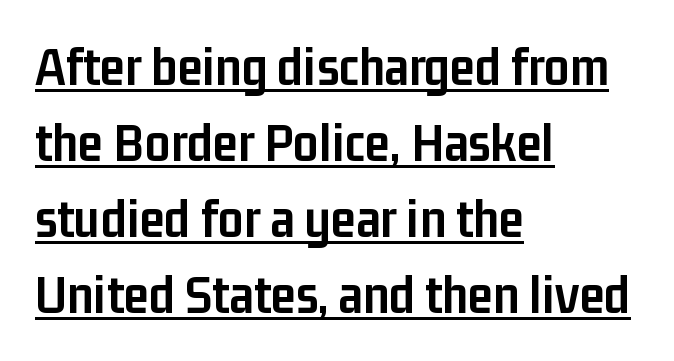
This rendering uses left alignment, leaving the right contour irregular. Typographically, this falls in the sans-serif category. Underlining? Definitely there. Posture: vertical. Line spacing here is normal.
